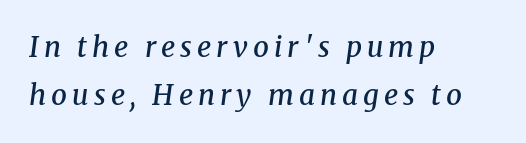
The image shows 28 px semibold serif type, italic (leaning right); set left-aligned, line spacing 1.72x, not underlined; medium stroke contrast and a medium x-height.
